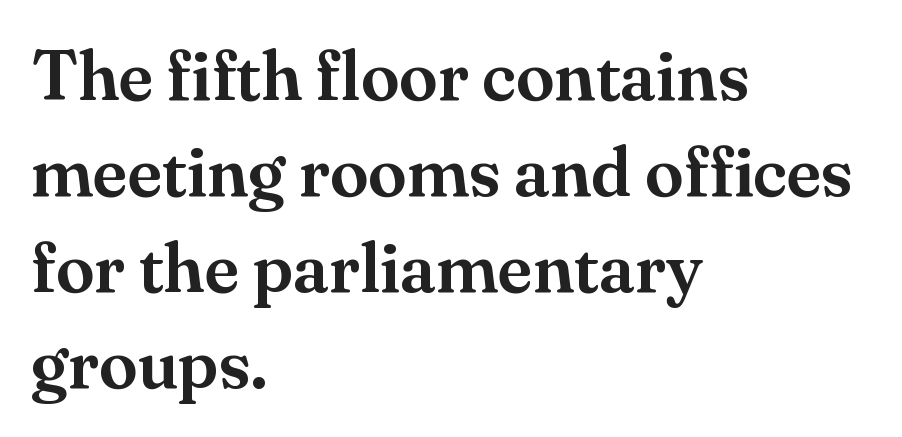
The image shows 70 px serif type, upright; set left-aligned, normal line spacing (1.37x), normal letter spacing, not underlined; medium stroke contrast and a small x-height.
